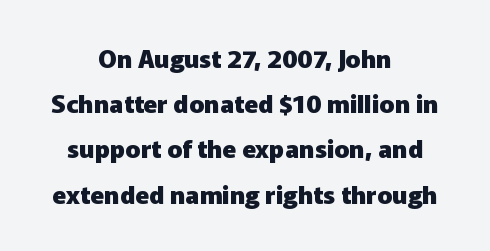
These lines stack symmetrically, like a column narrowing and widening about its center. This sample uses an upright cut, with every glyph sitting square on the baseline. Bare-footed words on every line. Between one letter and the next there's only the usual sliver of space.
